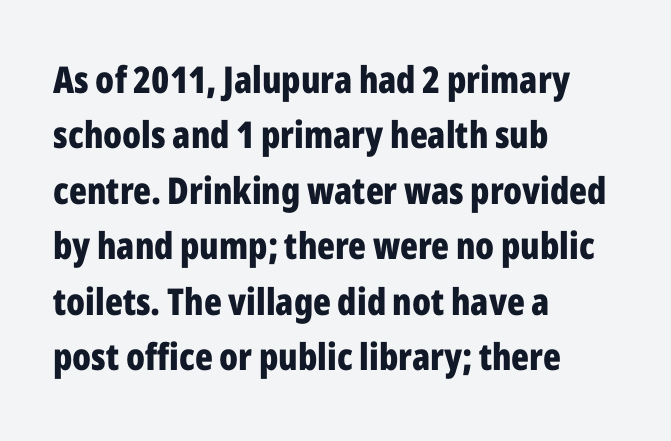
{"serif": "no", "italic": "no", "bold": "yes", "weight": "bold", "width": "condensed", "stroke_contrast": "low", "x_height": "medium", "monospaced": "no", "underline": "no", "align": "left", "line_spacing": "normal", "line_spacing_ratio": 1.5, "letter_spacing": "normal", "letter_spacing_em": 0.0, "glyph_px": 37}
